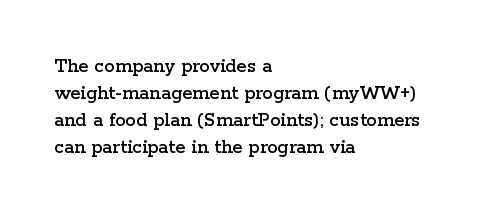
Q: Is the text italic (slanted)? A: No, it is upright.
Q: Is the text underlined? A: No.
Q: How is the paragraph aligned? A: Left-aligned.
Q: Is the spacing between letters normal or unusually wide? A: Normal.
Q: Is the spacing between lines tight, normal or loose? A: Normal.
